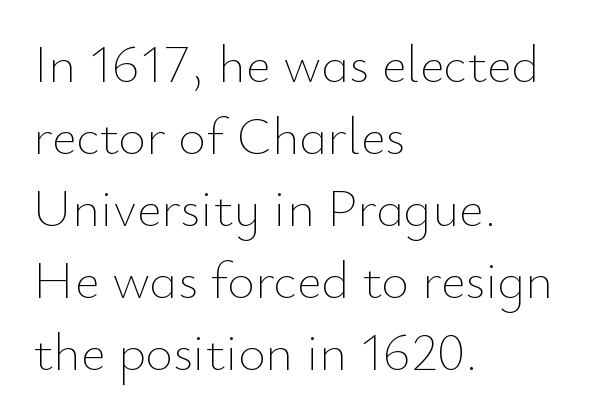
{"italic": "no", "bold": "no", "weight": "thin", "width": "normal", "stroke_contrast": "low", "x_height": "small", "monospaced": "no", "underline": "no", "align": "left", "line_spacing": "normal", "line_spacing_ratio": 1.36, "letter_spacing": "normal", "letter_spacing_em": 0.0, "glyph_px": 53}
